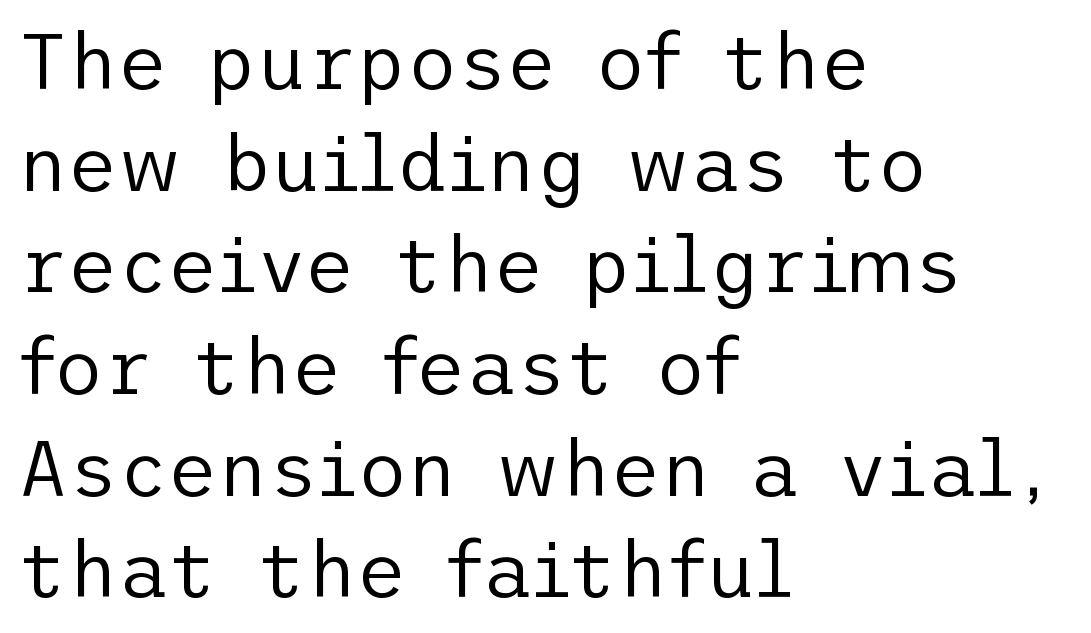
The image shows 77 px regular-weight sans-serif type, upright; set left-aligned, normal line spacing (1.32x), normal letter spacing, not underlined; low stroke contrast and a medium x-height.
